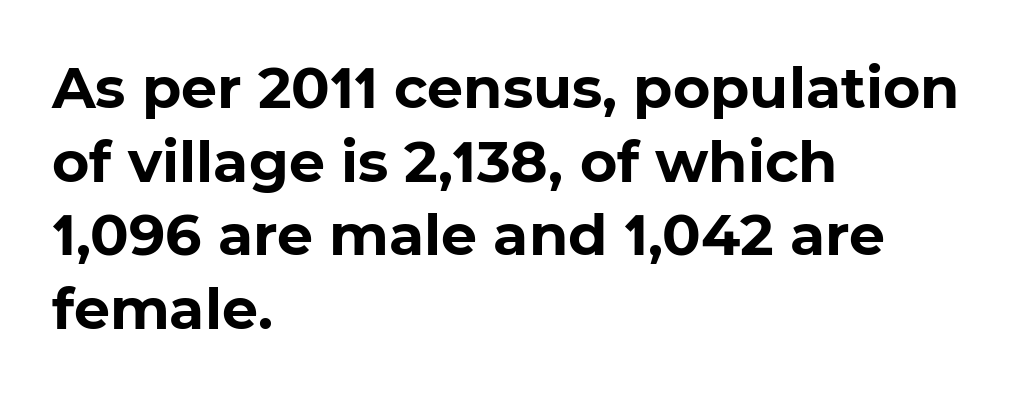
The image shows 57 px bold sans-serif type; set left-aligned, normal line spacing (1.29x), normal letter spacing, not underlined; low stroke contrast and a medium x-height.
